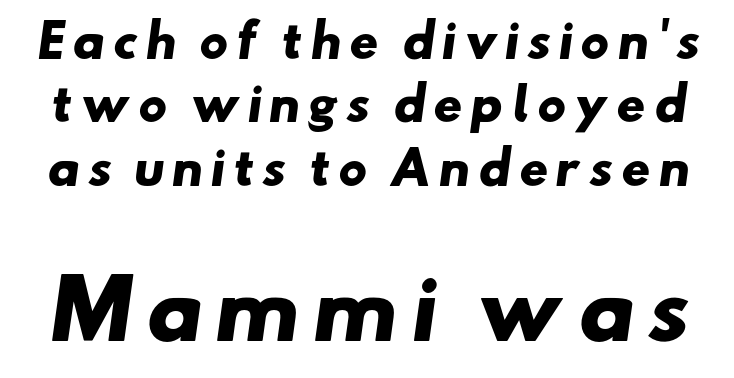
{"serif": "no", "bold": "yes", "weight": "heavy", "width": "wide", "stroke_contrast": "low", "x_height": "small", "monospaced": "no", "underline": "no", "line_spacing": "normal", "line_spacing_ratio": 1.41, "larger_block": "second", "size_ratio": 1.76, "glyph_px": 79}
